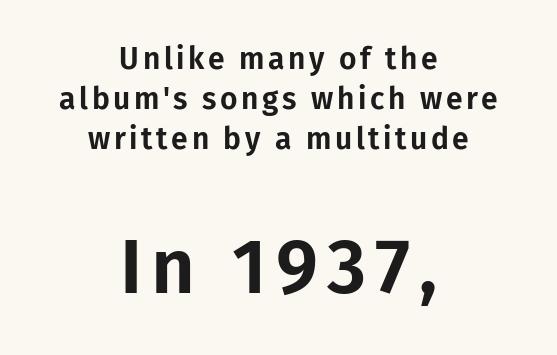
{"serif": "no", "italic": "no", "width": "normal", "stroke_contrast": "low", "x_height": "medium", "monospaced": "no", "underline": "no", "align": "center", "line_spacing": "normal", "line_spacing_ratio": 1.34, "larger_block": "second", "size_ratio": 2.53, "glyph_px": 76}
